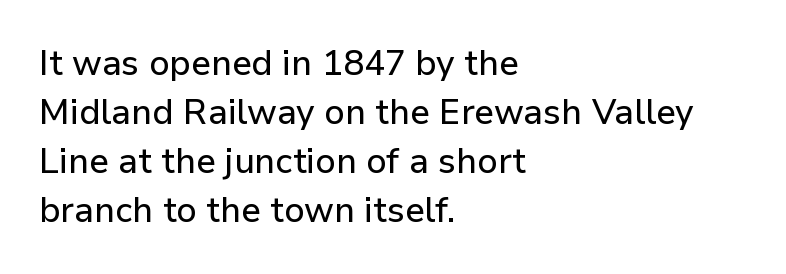
Q: Is the text italic (slanted)? A: No, it is upright.
Q: Is the typeface a serif or a sans-serif typeface? A: Sans-serif.
Q: Is the text underlined? A: No.
Q: How is the paragraph aligned? A: Left-aligned.
Q: Is the spacing between letters normal or unusually wide? A: Normal.
Q: Is the spacing between lines tight, normal or loose? A: Normal.
Q: Width (condensed, normal, or wide)? A: Normal.
Q: Stroke contrast? A: Low.
Q: x-height? A: Medium.
Q: Monospaced? A: No.
